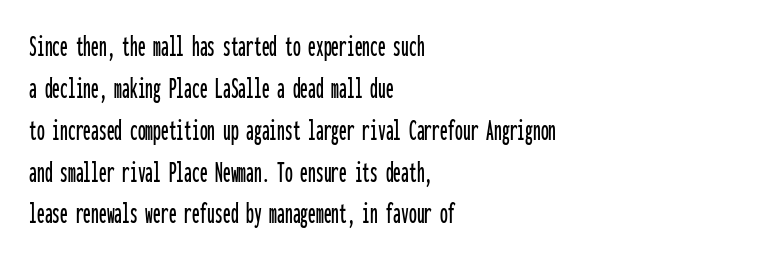
Summary of vertical rhythm: regular, with standard interline spacing. Which margin do the lines hug? The left one — the right edge is uneven. Stroke terminals: plain, sans-serif. The glyphs are unaccompanied by any horizontal stroke below them.
